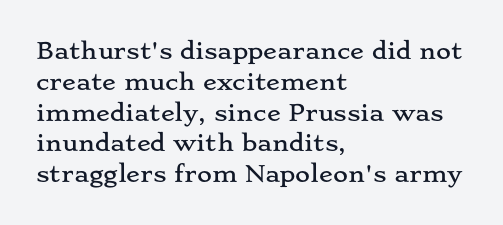
{"italic": "no", "underline": "no", "align": "left", "line_spacing": "normal", "line_spacing_ratio": 1.34, "letter_spacing": "normal", "letter_spacing_em": 0.0, "glyph_px": 23}
